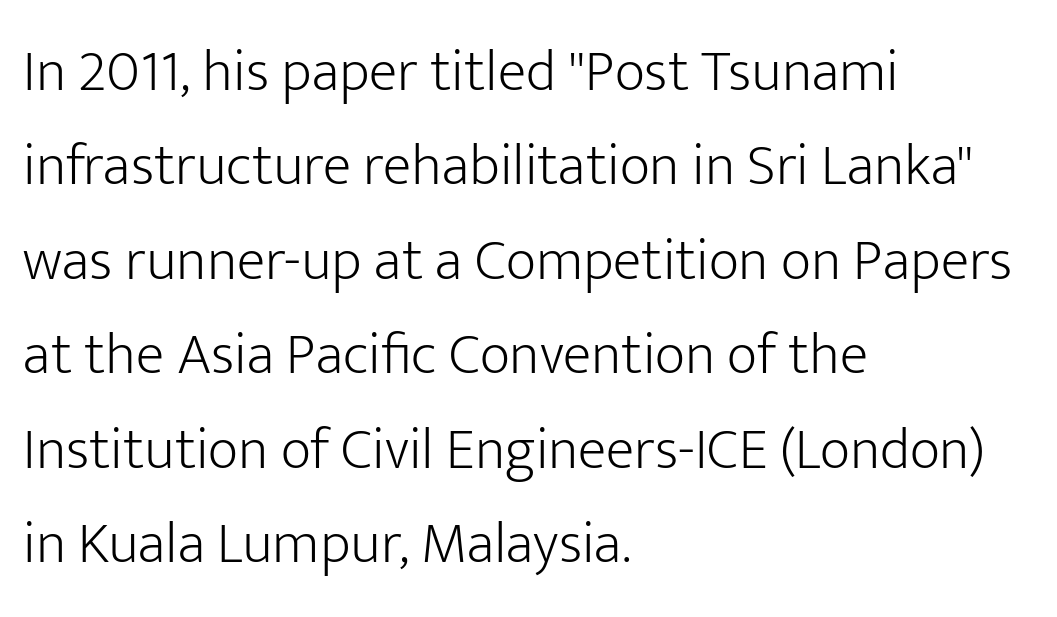
{"serif": "no", "italic": "no", "bold": "no", "weight": "light", "width": "normal", "stroke_contrast": "low", "x_height": "medium", "monospaced": "no", "underline": "no", "align": "left", "line_spacing": "normal", "line_spacing_ratio": 1.6, "letter_spacing": "normal", "letter_spacing_em": 0.0, "glyph_px": 59}
